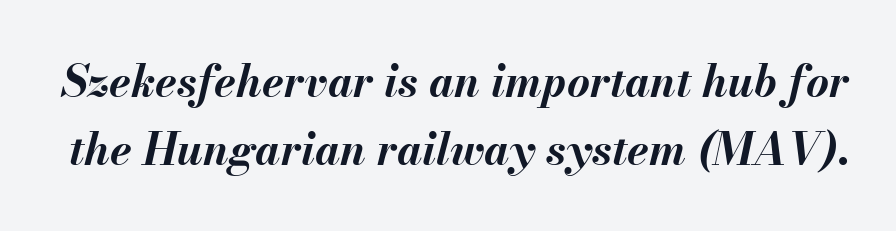
{"italic": "yes", "lean": "right", "slant_degrees": 13, "bold": "yes", "weight": "bold", "width": "normal", "stroke_contrast": "medium", "x_height": "small", "monospaced": "no", "underline": "no", "line_spacing": "normal", "line_spacing_ratio": 1.55, "letter_spacing": "normal", "letter_spacing_em": 0.0, "glyph_px": 44}
